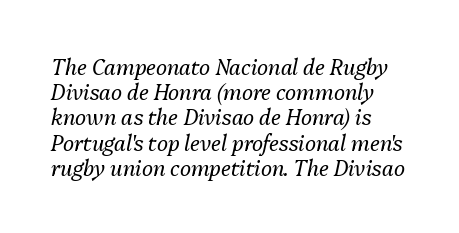
{"italic": "yes", "lean": "right", "slant_degrees": 13, "bold": "no", "underline": "no", "align": "left", "line_spacing_ratio": 1.2, "letter_spacing": "normal", "letter_spacing_em": 0.0, "glyph_px": 21}
